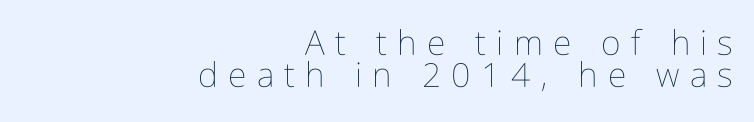
The space between consecutive lines is stingy. If you drew a ruler down the right edge, every line would touch it. Display-style spreading of the glyphs; the letterfit is very open. Quick note: underline off. Each letter keeps its own natural width here, so spacing adapts to shape. This is roman type, the default non-slanted kind.
